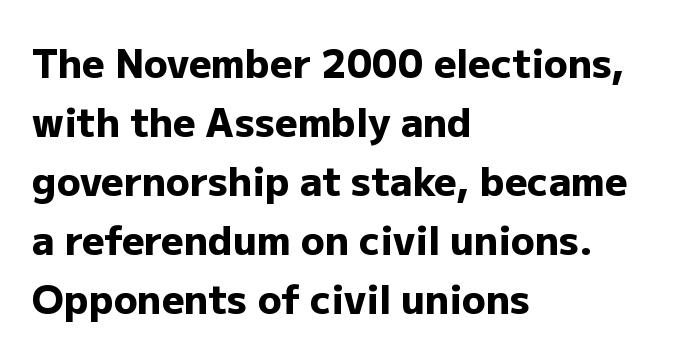
Q: Is the text bold? A: Yes.
Q: Is the text italic (slanted)? A: No, it is upright.
Q: Is the typeface a serif or a sans-serif typeface? A: Sans-serif.
Q: Is the text underlined? A: No.
Q: How is the paragraph aligned? A: Left-aligned.
Q: Is the spacing between letters normal or unusually wide? A: Normal.
Q: Is the spacing between lines tight, normal or loose? A: Normal.
Q: Width (condensed, normal, or wide)? A: Normal.
Q: Stroke contrast? A: Low.
Q: x-height? A: Medium.
Q: Monospaced? A: No.
